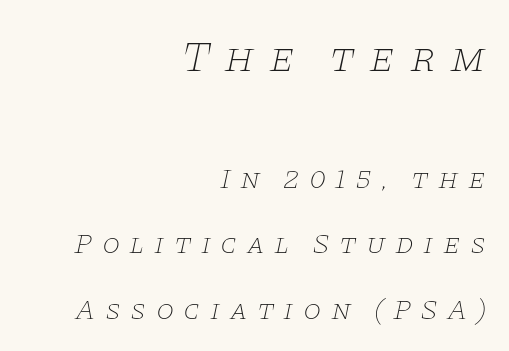
The image shows 43 px thin, wide serif type, italic (leaning right); set right-aligned, loose line spacing (2.26x), unusually wide letter spacing (+0.32 em), not underlined; the first (top) block is 1.48x larger; low stroke contrast and a large x-height.
